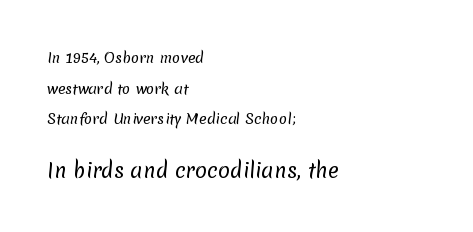
Weight: in the light-to-regular range. Size contrast runs from small at the top to large at the bottom. Where is the straight margin? On the left. Letters rest on an invisible, unmarked baseline.
